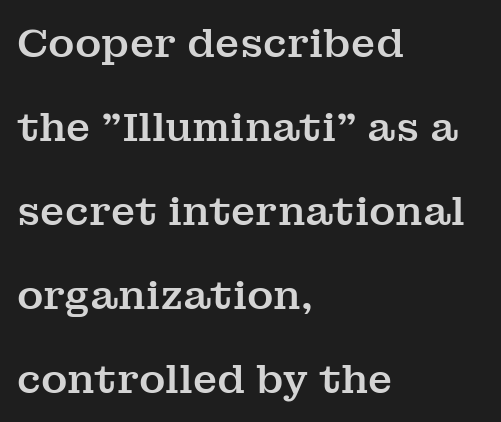
{"serif": "yes", "italic": "no", "width": "normal", "stroke_contrast": "medium", "x_height": "medium", "monospaced": "no", "underline": "no", "align": "left", "line_spacing": "loose", "line_spacing_ratio": 2.1, "letter_spacing": "normal", "letter_spacing_em": 0.0, "glyph_px": 40}
